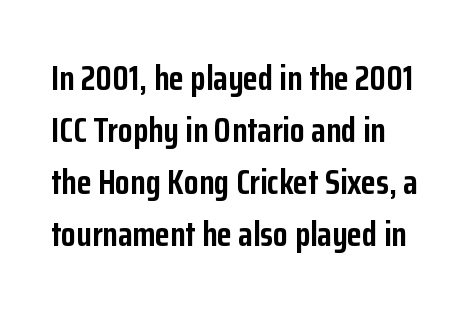
Grotesque or geometric, the face here clearly has no serifs. Each row of text sits above clean, open space. Italic: no, the glyphs are upright roman. The rendering uses natural spacing where letterforms have individual widths. A typesetter would call this zero additional tracking. Vertically, the passage feels balanced, rows spaced as you'd expect.
